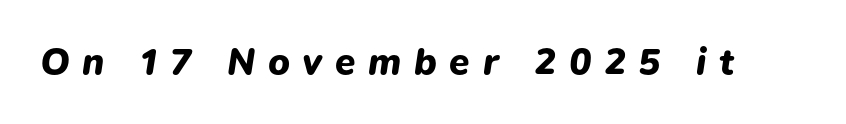
{"italic": "yes", "lean": "right", "slant_degrees": 9, "bold": "yes", "weight": "heavy", "width": "normal", "stroke_contrast": "low", "x_height": "medium", "monospaced": "no", "underline": "no", "letter_spacing": "wide", "letter_spacing_em": 0.34, "glyph_px": 37}
